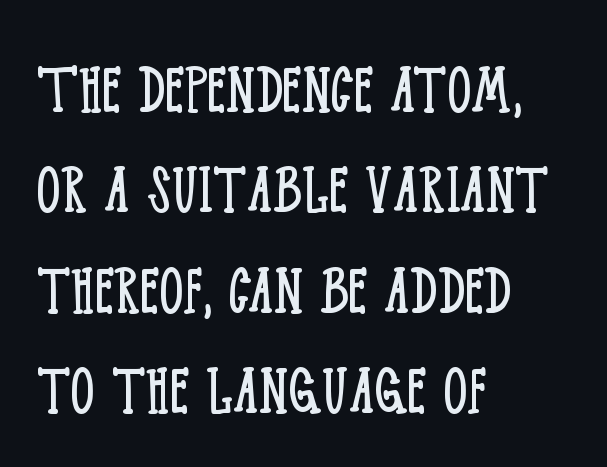
{"serif": "yes", "italic": "no", "bold": "no", "weight": "light", "width": "condensed", "stroke_contrast": "low", "x_height": "large", "monospaced": "no", "underline": "no", "align": "left", "line_spacing": "normal", "line_spacing_ratio": 1.32, "letter_spacing": "normal", "letter_spacing_em": 0.0, "glyph_px": 76}
